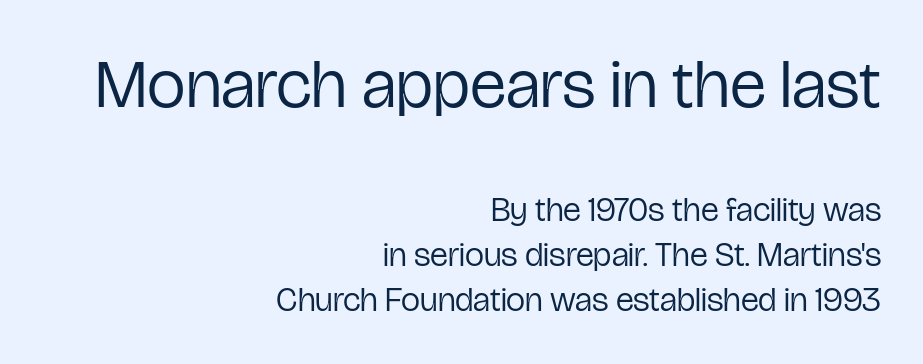
{"serif": "no", "italic": "no", "bold": "no", "weight": "regular", "width": "condensed", "stroke_contrast": "low", "x_height": "medium", "monospaced": "no", "underline": "no", "align": "right", "line_spacing": "normal", "line_spacing_ratio": 1.33, "letter_spacing": "normal", "letter_spacing_em": 0.0, "larger_block": "first", "size_ratio": 2.03, "glyph_px": 69}
